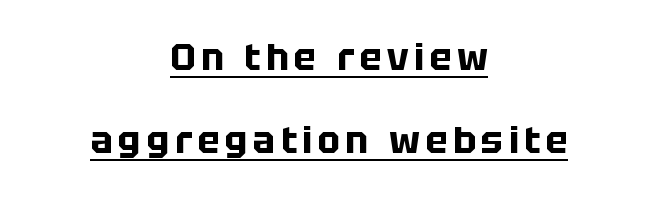
{"serif": "no", "italic": "no", "bold": "yes", "weight": "bold", "width": "normal", "stroke_contrast": "low", "x_height": "large", "monospaced": "no", "underline": "yes", "align": "center", "line_spacing": "loose", "line_spacing_ratio": 2.24, "glyph_px": 37}
